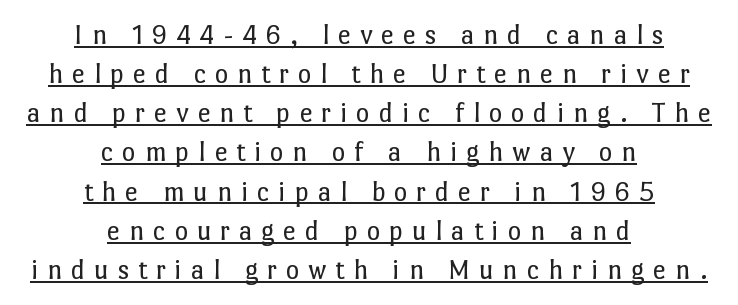
{"italic": "no", "bold": "no", "weight": "regular", "width": "normal", "stroke_contrast": "low", "x_height": "medium", "monospaced": "no", "underline": "yes", "align": "center", "line_spacing": "normal", "line_spacing_ratio": 1.35, "letter_spacing": "wide", "letter_spacing_em": 0.3, "glyph_px": 29}
